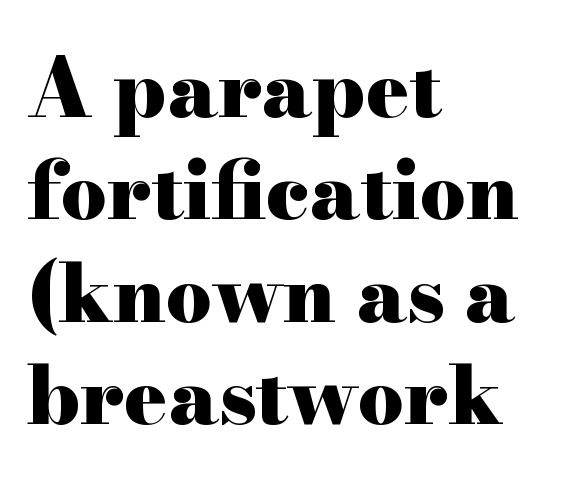
{"serif": "yes", "italic": "no", "bold": "yes", "weight": "heavy", "width": "wide", "stroke_contrast": "high", "x_height": "small", "monospaced": "no", "underline": "no", "align": "left", "line_spacing": "normal", "line_spacing_ratio": 1.28, "letter_spacing": "normal", "letter_spacing_em": 0.0, "glyph_px": 80}
